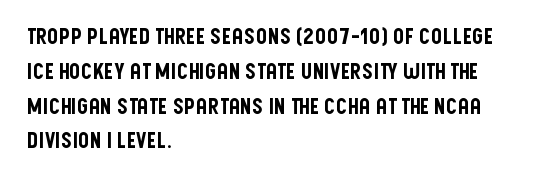
{"italic": "no", "underline": "no", "align": "left", "line_spacing": "normal", "line_spacing_ratio": 1.58, "letter_spacing": "normal", "letter_spacing_em": 0.0, "glyph_px": 22}
